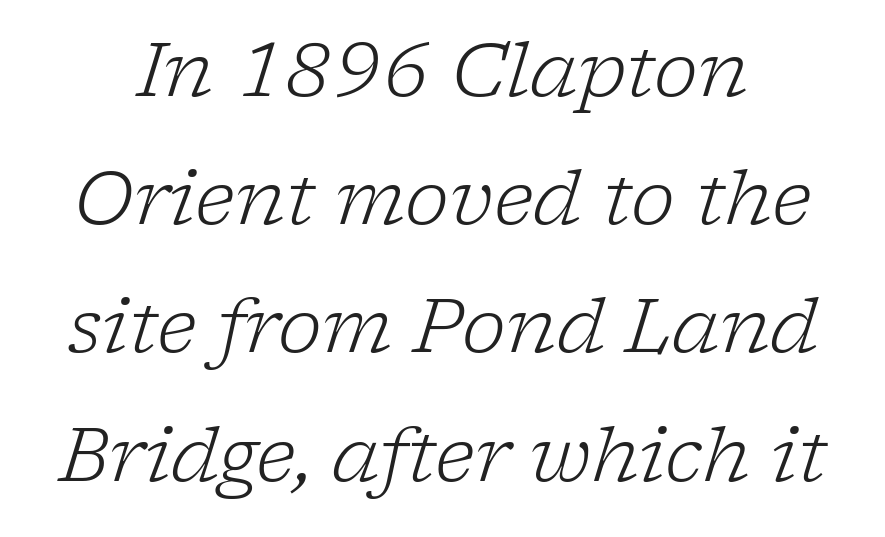
{"serif": "yes", "italic": "yes", "lean": "right", "slant_degrees": 17, "bold": "no", "weight": "light", "width": "normal", "stroke_contrast": "low", "x_height": "medium", "monospaced": "no", "underline": "no", "line_spacing_ratio": 1.71, "letter_spacing": "normal", "letter_spacing_em": 0.0, "glyph_px": 75}
